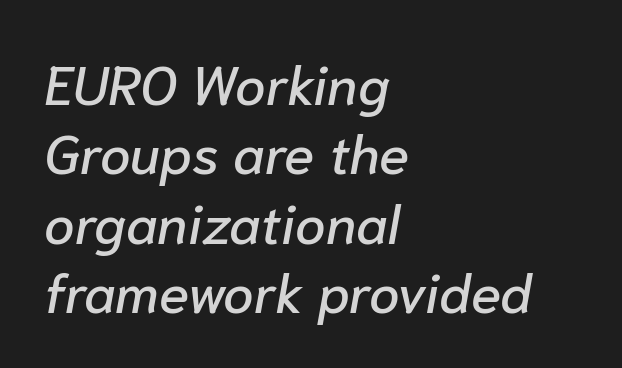
Words appear dense and cohesive because spacing is normal. Note the varied advance widths — an 'i' is clearly narrower than an 'm'. The specimen reads as italic at a glance. Students, observe: this is what conventionally led text looks like. Which margin do the lines hug? The left one — the right edge is uneven.
